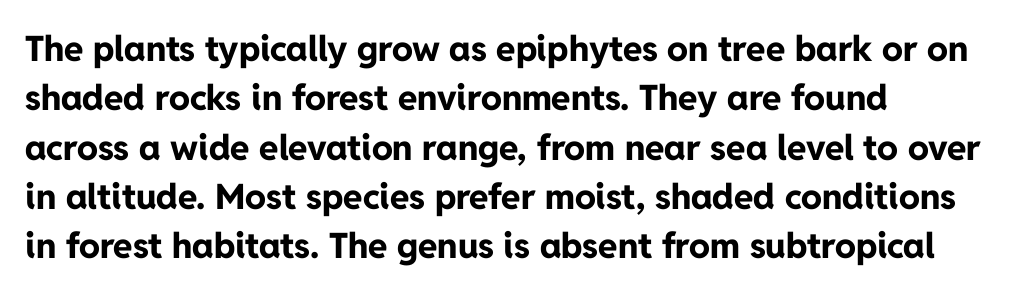
{"serif": "no", "italic": "no", "bold": "yes", "weight": "bold", "width": "normal", "stroke_contrast": "low", "x_height": "medium", "monospaced": "no", "underline": "no", "align": "left", "line_spacing": "normal", "line_spacing_ratio": 1.41, "letter_spacing": "normal", "letter_spacing_em": 0.0, "glyph_px": 35}
